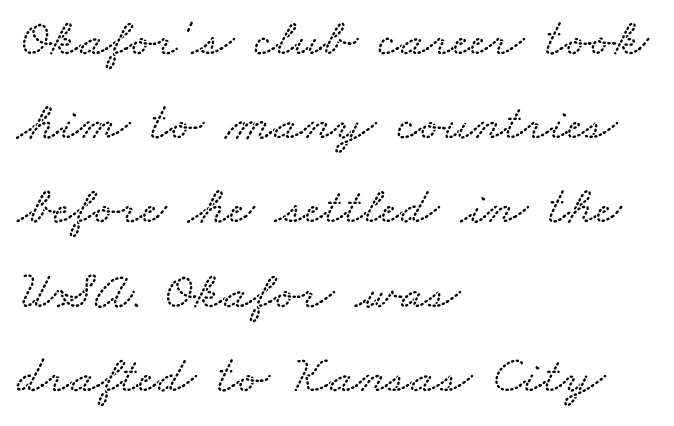
Q: Is the text underlined? A: No.
Q: How is the paragraph aligned? A: Left-aligned.
Q: Is the spacing between letters normal or unusually wide? A: Normal.
Q: Is the spacing between lines tight, normal or loose? A: Normal.
Q: Width (condensed, normal, or wide)? A: Wide.
Q: Stroke contrast? A: Low.
Q: x-height? A: Small.
Q: Monospaced? A: No.
